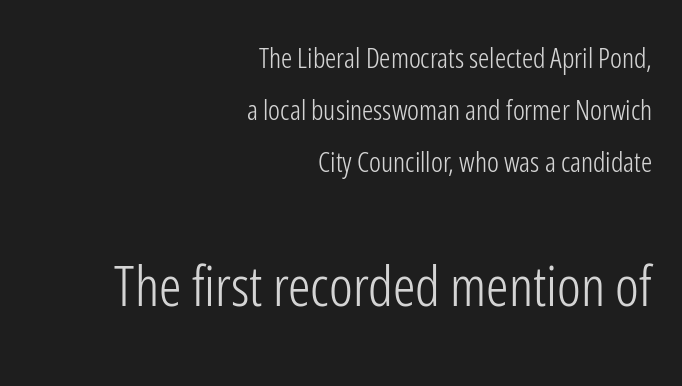
The area under the type is left untouched. No letter is thick-stroked: the sample isn't bold. Nope, not italic — everything's standing straight. Observe the ordinary spacing: letters are neighbours, not strangers. No feet cap the strokes, marking this as sans-serif type. Varying glyph widths throughout — classic text-font behaviour.
